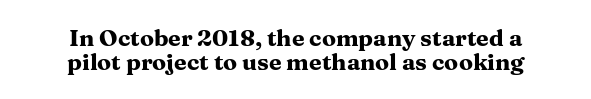
{"italic": "no", "bold": "yes", "underline": "no", "align": "center", "line_spacing": "tight", "line_spacing_ratio": 1.04, "letter_spacing": "normal", "letter_spacing_em": 0.0, "glyph_px": 23}
